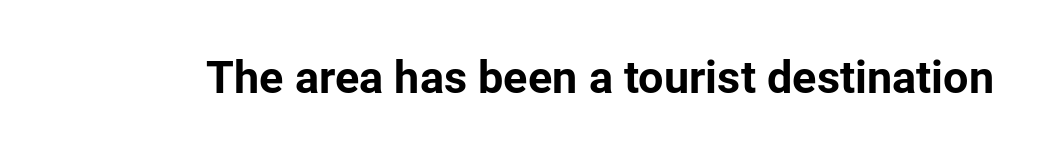
Students, note that the glyphs here touch the page at normal intervals. Varying glyph widths throughout — classic text-font behaviour. Typographically, this falls in the sans-serif category. Thick stems and heavy bowls — unmistakably bold. The letters stand straight up with perfectly vertical stems. The zone under the glyphs is completely vacant.
